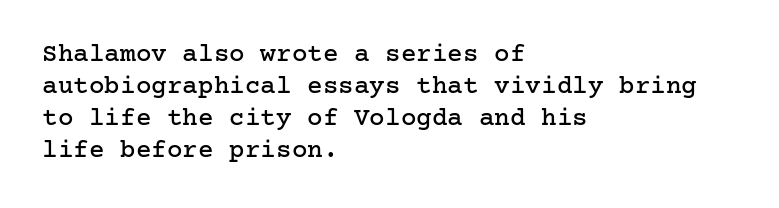
The image shows 26 px text type, upright; set left-aligned, line spacing 1.23x, normal letter spacing, not underlined.
